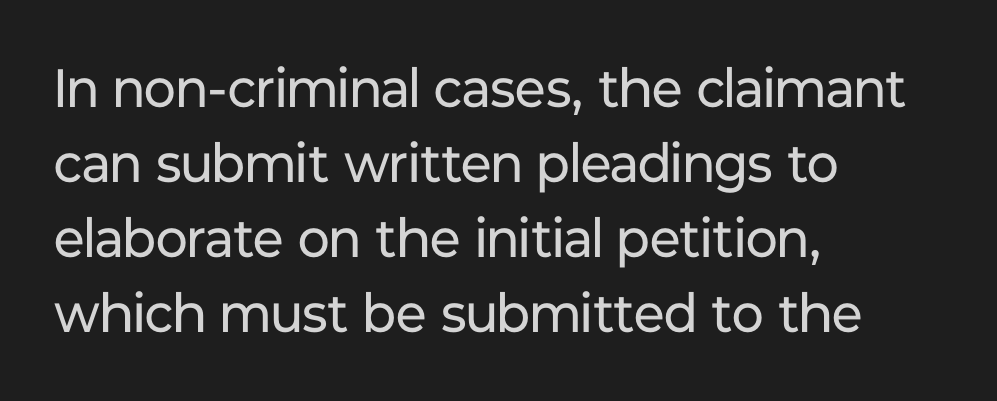
{"serif": "no", "italic": "no", "bold": "no", "weight": "regular", "width": "normal", "stroke_contrast": "low", "x_height": "medium", "monospaced": "no", "underline": "no", "align": "left", "line_spacing": "normal", "line_spacing_ratio": 1.39, "letter_spacing": "normal", "letter_spacing_em": 0.0, "glyph_px": 54}
